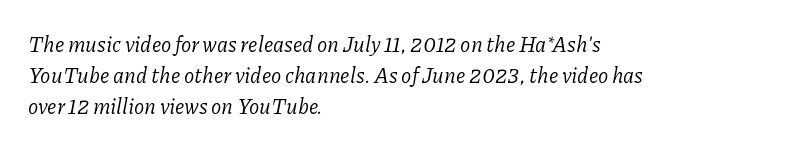
{"italic": "yes", "lean": "right", "slant_degrees": 11, "bold": "no", "underline": "no", "align": "left", "line_spacing": "normal", "line_spacing_ratio": 1.48, "letter_spacing": "normal", "letter_spacing_em": 0.0, "glyph_px": 21}
